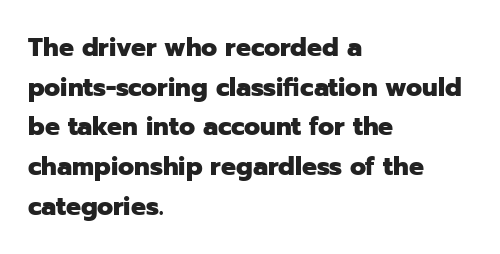
{"italic": "no", "bold": "yes", "underline": "no", "align": "left", "line_spacing": "normal", "line_spacing_ratio": 1.59, "letter_spacing": "normal", "letter_spacing_em": 0.0, "glyph_px": 25}
